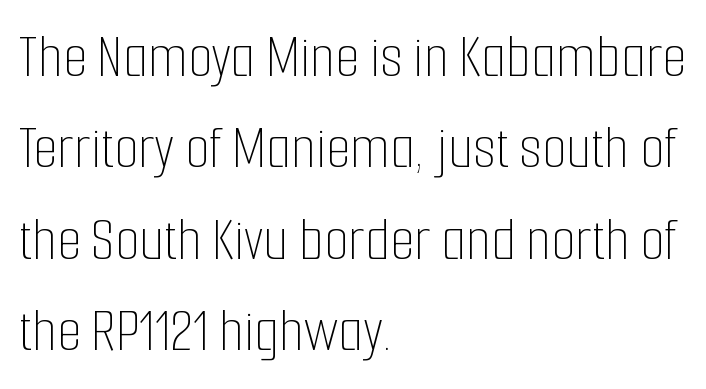
{"italic": "no", "bold": "no", "weight": "thin", "width": "condensed", "stroke_contrast": "low", "x_height": "medium", "monospaced": "no", "underline": "no", "align": "left", "line_spacing": "normal", "line_spacing_ratio": 1.45, "letter_spacing": "normal", "letter_spacing_em": 0.0, "glyph_px": 63}
